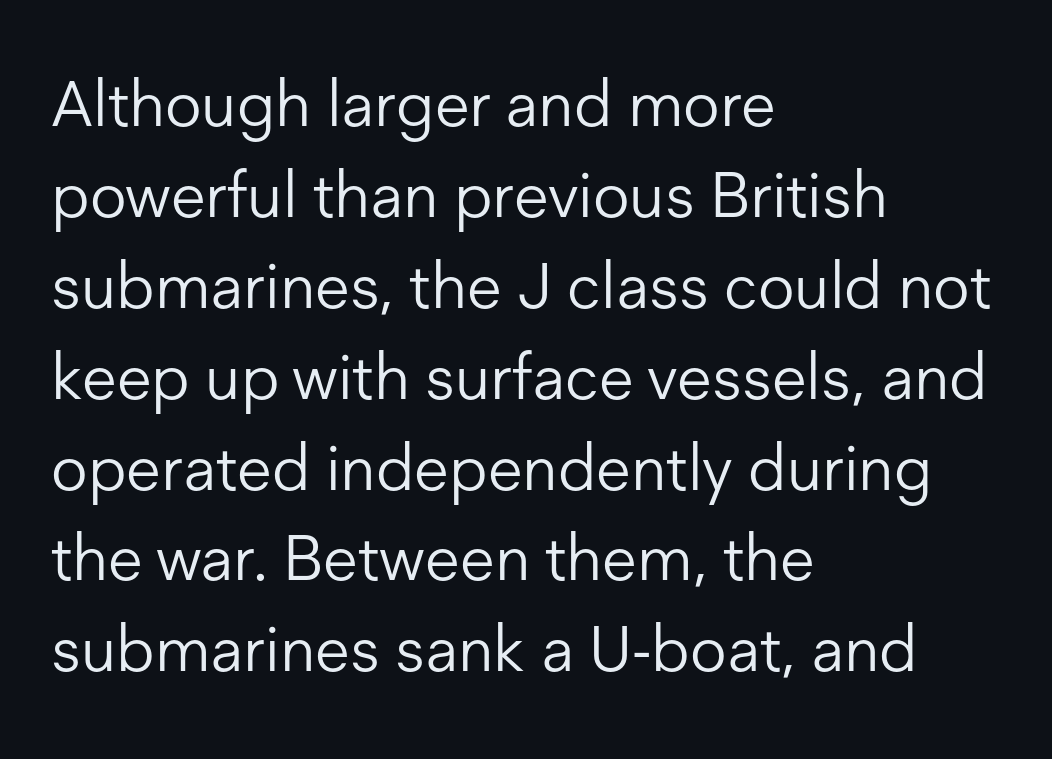
Q: Is the text bold? A: No.
Q: Is the text italic (slanted)? A: No, it is upright.
Q: Is the typeface a serif or a sans-serif typeface? A: Sans-serif.
Q: Is the text underlined? A: No.
Q: How is the paragraph aligned? A: Left-aligned.
Q: Is the spacing between letters normal or unusually wide? A: Normal.
Q: Is the spacing between lines tight, normal or loose? A: Normal.
Q: Width (condensed, normal, or wide)? A: Normal.
Q: Stroke contrast? A: Low.
Q: x-height? A: Medium.
Q: Monospaced? A: No.
